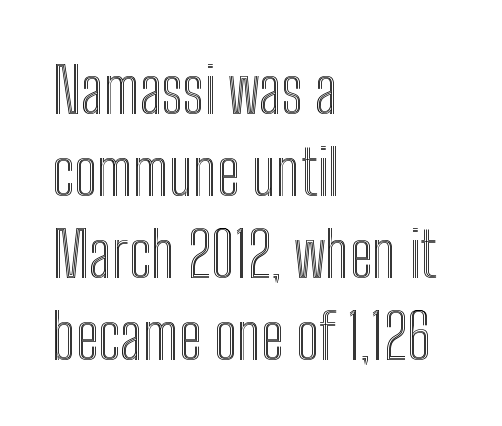
The passage is arranged the way most books set body copy — flush left. This sample uses an upright cut, with every glyph sitting square on the baseline. Each letter keeps its own natural width here, so spacing adapts to shape. Decoration check: the copy has no underline.
